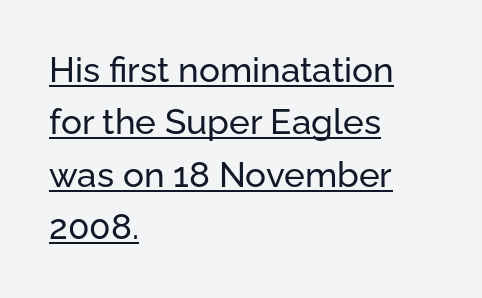
Proportional: the letters do not fall into vertical columns. A rule runs beneath these lines of type. The passage is arranged the way most books set body copy — flush left. The tracking reads as untouched default to a designer's eye. Line spacing here is normal. The letters stand straight up with perfectly vertical stems.
